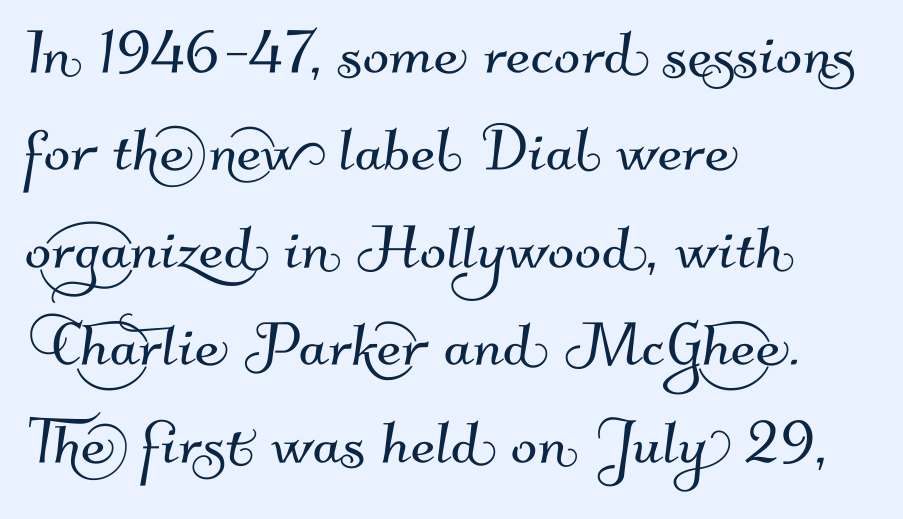
No word sits above an underline. Left-aligned paragraph, ragged on the right. This sample uses a sans-serif face. Spacing verdict: proportional, widths tailored to each character.
